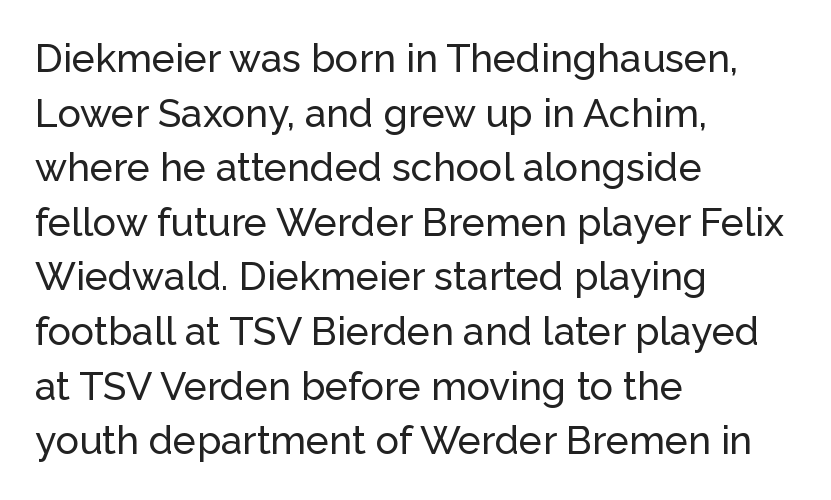
{"serif": "no", "italic": "no", "width": "normal", "stroke_contrast": "low", "x_height": "medium", "monospaced": "no", "underline": "no", "align": "left", "line_spacing": "normal", "line_spacing_ratio": 1.4, "letter_spacing": "normal", "letter_spacing_em": 0.0, "glyph_px": 39}
